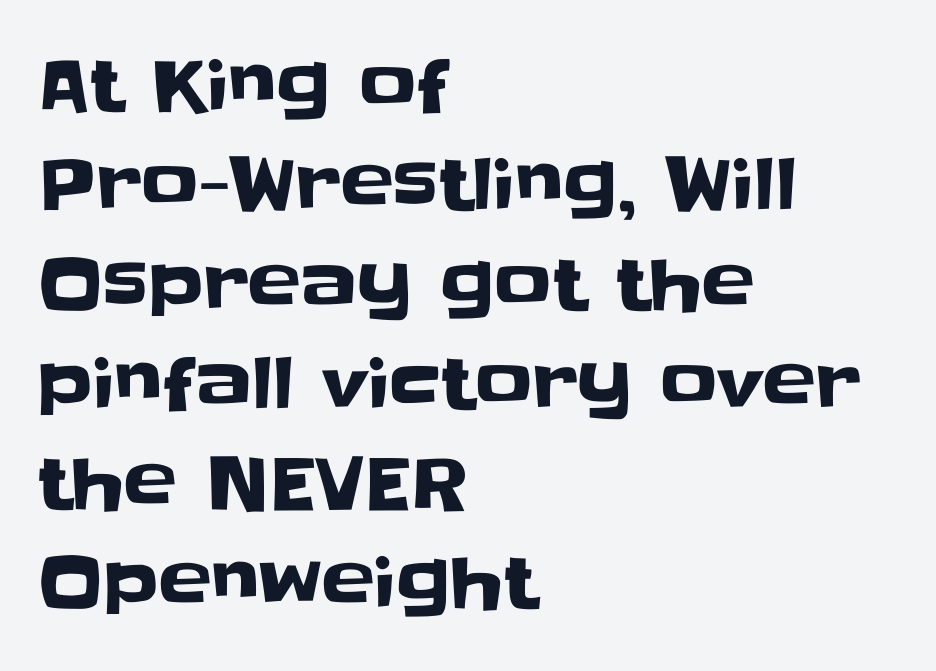
{"serif": "no", "italic": "no", "width": "normal", "stroke_contrast": "low", "x_height": "large", "monospaced": "no", "underline": "no", "align": "left", "line_spacing": "normal", "line_spacing_ratio": 1.4, "letter_spacing": "normal", "letter_spacing_em": 0.0, "glyph_px": 71}
